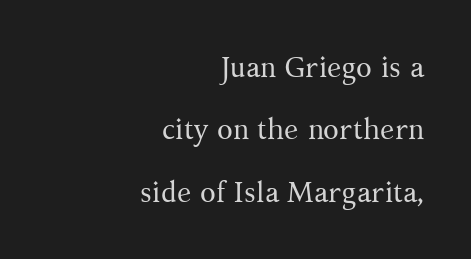
In terms of leading, this rendering errs on the spacious side. Is the stroke heavy? The answer is a plain regular-or-lighter. These lines are composed in type with serifs. Posture: upright roman. The rag falls on the left side of this text block.
